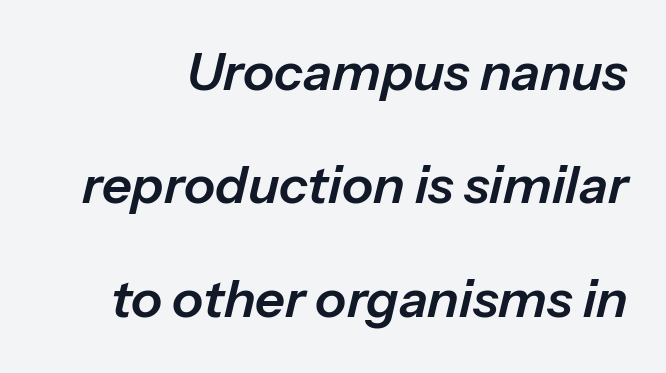
Note the varied advance widths — an 'i' is clearly narrower than an 'm'. Rule under the text: the space is simply empty. What stands out about the letter spacing? Nothing — it is the standard amount. The face used here has a pronounced slope to its letters. Vertically, the passage feels expansive, rows floating well apart.
